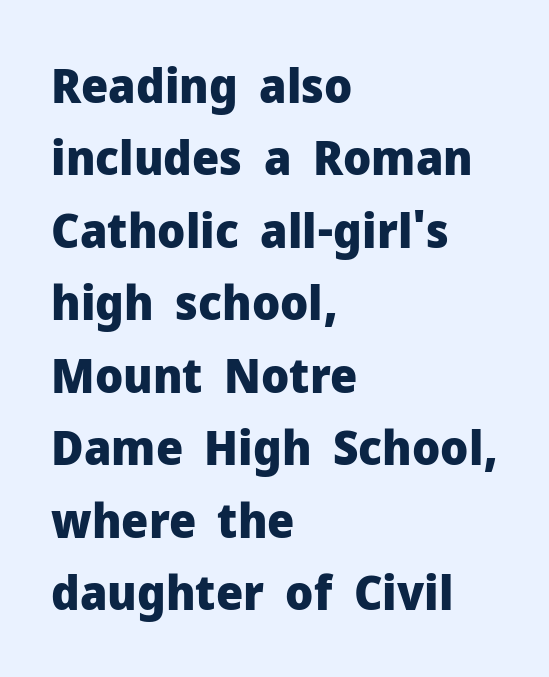
Q: Is the text bold? A: Yes.
Q: Is the text italic (slanted)? A: No, it is upright.
Q: Is the typeface a serif or a sans-serif typeface? A: Sans-serif.
Q: Is the text underlined? A: No.
Q: How is the paragraph aligned? A: Left-aligned.
Q: Is the spacing between letters normal or unusually wide? A: Normal.
Q: Is the spacing between lines tight, normal or loose? A: Normal.
Q: Width (condensed, normal, or wide)? A: Normal.
Q: Stroke contrast? A: Low.
Q: x-height? A: Medium.
Q: Monospaced? A: No.
